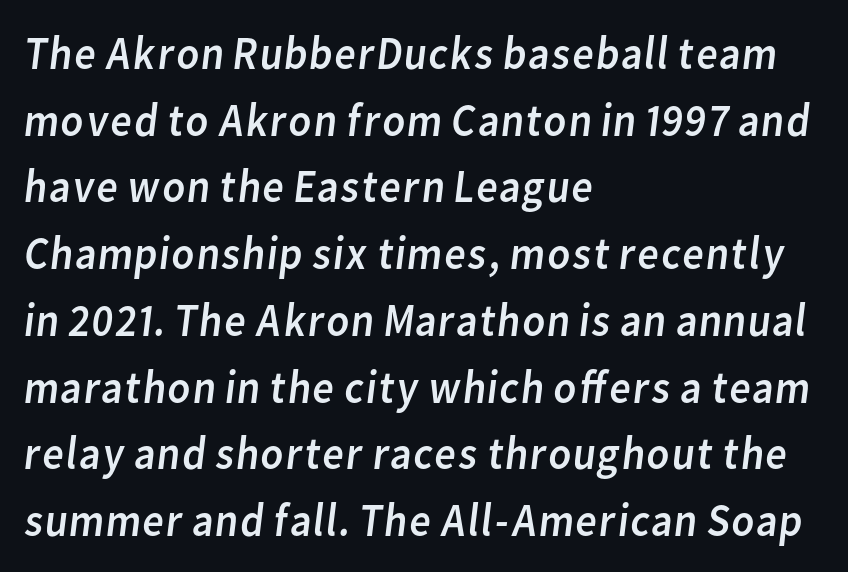
{"serif": "no", "bold": "no", "weight": "regular", "width": "normal", "stroke_contrast": "low", "x_height": "medium", "monospaced": "no", "underline": "no", "align": "left", "line_spacing": "normal", "line_spacing_ratio": 1.42, "letter_spacing": "normal", "letter_spacing_em": 0.0, "glyph_px": 47}
